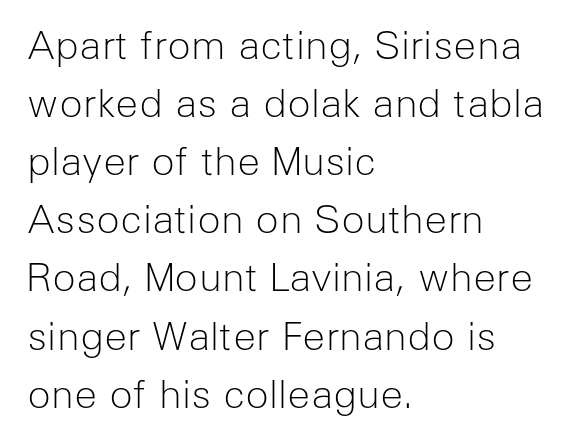
{"serif": "no", "italic": "no", "bold": "no", "weight": "light", "width": "normal", "stroke_contrast": "low", "x_height": "medium", "monospaced": "no", "underline": "no", "align": "left", "line_spacing": "normal", "line_spacing_ratio": 1.49, "letter_spacing": "normal", "letter_spacing_em": 0.0, "glyph_px": 39}
